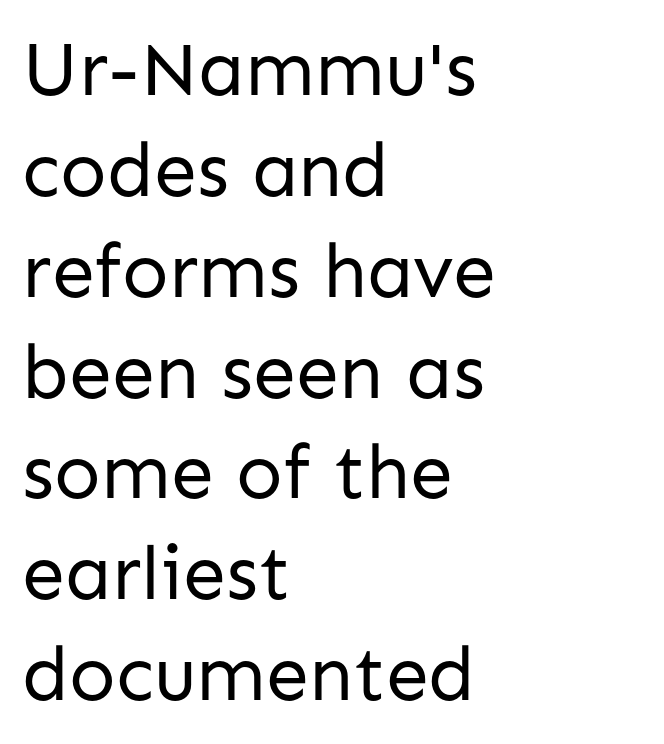
Q: Is the text bold? A: No.
Q: Is the text italic (slanted)? A: No, it is upright.
Q: Is the typeface a serif or a sans-serif typeface? A: Sans-serif.
Q: Is the text underlined? A: No.
Q: How is the paragraph aligned? A: Left-aligned.
Q: Is the spacing between letters normal or unusually wide? A: Normal.
Q: Is the spacing between lines tight, normal or loose? A: Normal.
Q: Width (condensed, normal, or wide)? A: Normal.
Q: Stroke contrast? A: Low.
Q: x-height? A: Medium.
Q: Monospaced? A: No.
